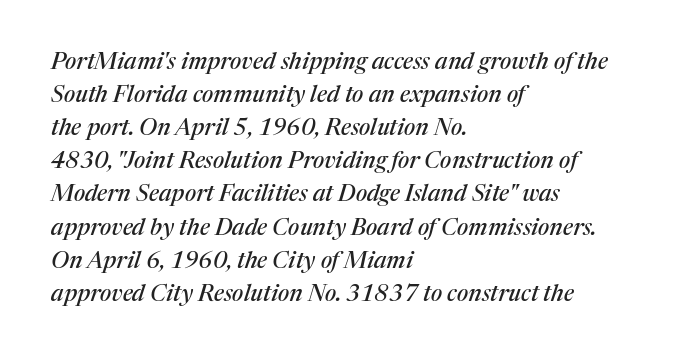
{"italic": "yes", "lean": "right", "slant_degrees": 17, "underline": "no", "align": "left", "line_spacing": "normal", "line_spacing_ratio": 1.44, "letter_spacing": "normal", "letter_spacing_em": 0.0, "glyph_px": 23}
